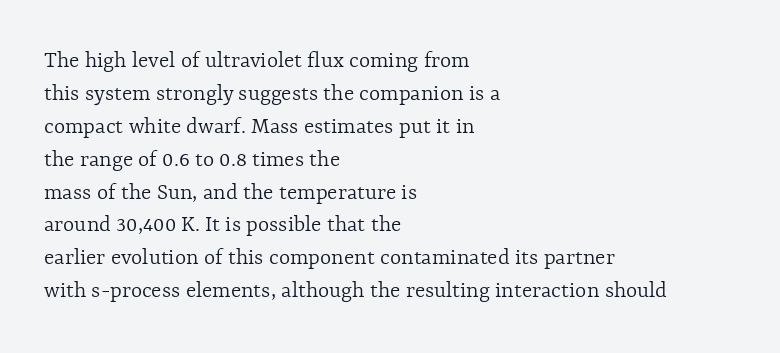
{"italic": "no", "bold": "no", "underline": "no", "align": "left", "line_spacing": "normal", "line_spacing_ratio": 1.37, "letter_spacing": "normal", "letter_spacing_em": 0.0, "glyph_px": 24}
